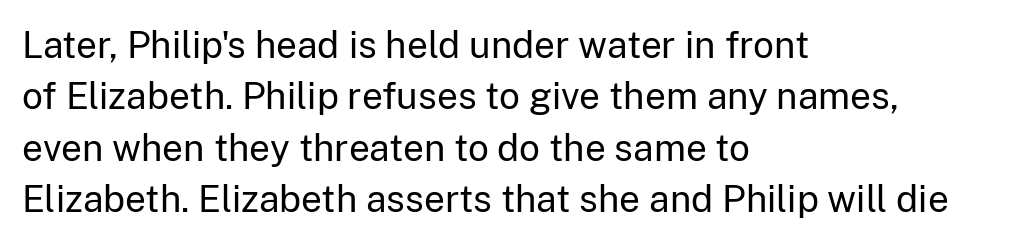
Q: Is the text bold? A: No.
Q: Is the text italic (slanted)? A: No, it is upright.
Q: Is the typeface a serif or a sans-serif typeface? A: Sans-serif.
Q: Is the text underlined? A: No.
Q: How is the paragraph aligned? A: Left-aligned.
Q: Is the spacing between letters normal or unusually wide? A: Normal.
Q: Is the spacing between lines tight, normal or loose? A: Normal.
Q: Width (condensed, normal, or wide)? A: Normal.
Q: Stroke contrast? A: Low.
Q: x-height? A: Medium.
Q: Monospaced? A: No.
